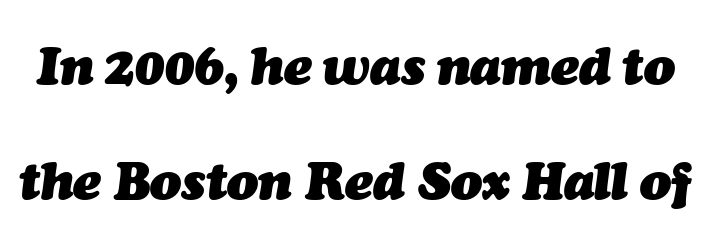
Q: Is the text bold? A: Yes.
Q: Is the text italic (slanted)? A: Yes, it leans right by about 7 degrees.
Q: Is the text underlined? A: No.
Q: Is the spacing between letters normal or unusually wide? A: Normal.
Q: Is the spacing between lines tight, normal or loose? A: Loose.
Q: Width (condensed, normal, or wide)? A: Normal.
Q: Stroke contrast? A: Medium.
Q: x-height? A: Medium.
Q: Monospaced? A: No.
